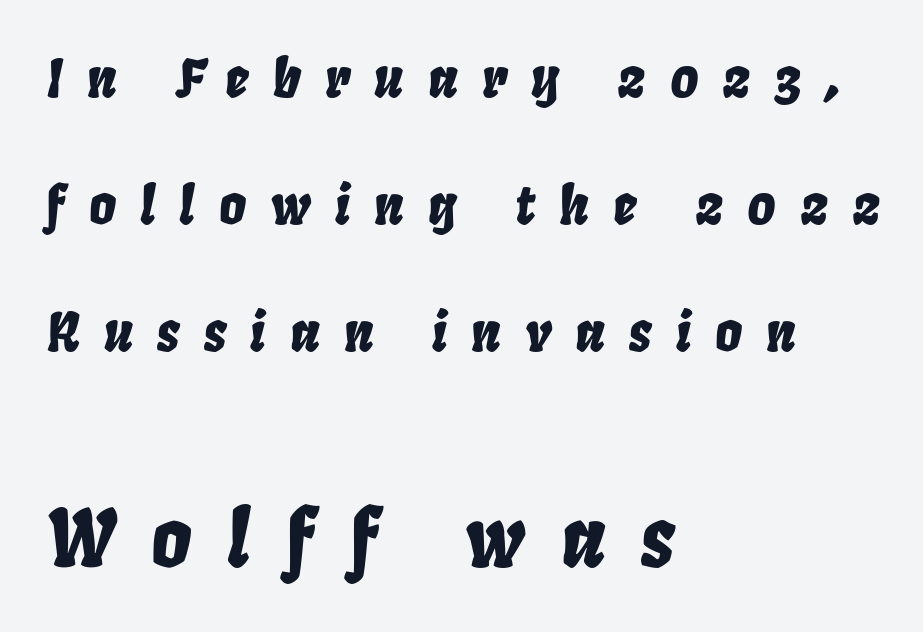
The block of text is sparse from top to bottom, with ample space between rows. The block sitting lower on the canvas is the one with enlarged characters. Varying glyph widths throughout — classic text-font behaviour. The compositor pushed each line to the left boundary. The tracking reads as deliberately expanded to a designer's eye. A bare baseline throughout the passage.
